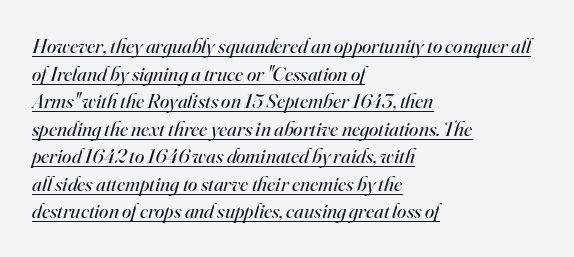
{"italic": "yes", "lean": "right", "slant_degrees": 16, "bold": "no", "underline": "yes", "align": "left", "line_spacing": "normal", "line_spacing_ratio": 1.31, "letter_spacing": "normal", "letter_spacing_em": 0.0, "glyph_px": 21}
